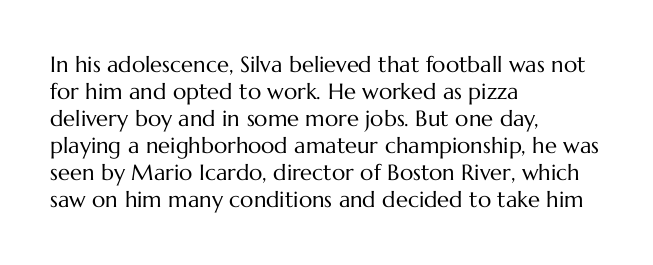
Q: Is the text bold? A: No.
Q: Is the text italic (slanted)? A: No, it is upright.
Q: Is the text underlined? A: No.
Q: How is the paragraph aligned? A: Left-aligned.
Q: Is the spacing between letters normal or unusually wide? A: Normal.
